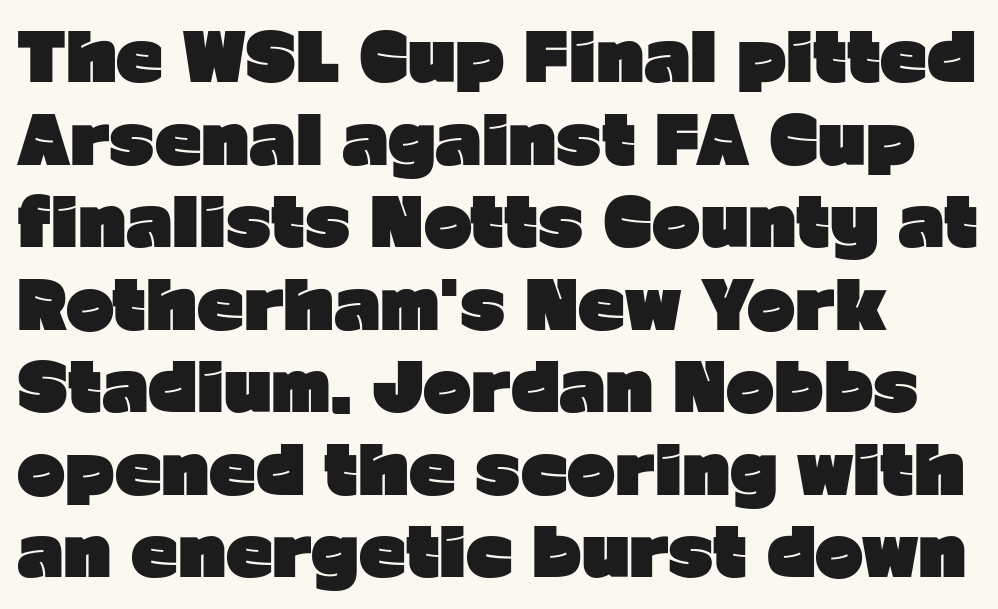
{"serif": "no", "italic": "no", "bold": "yes", "weight": "heavy", "width": "normal", "stroke_contrast": "low", "x_height": "medium", "monospaced": "no", "underline": "no", "line_spacing": "normal", "line_spacing_ratio": 1.27, "letter_spacing": "normal", "letter_spacing_em": 0.0, "glyph_px": 65}
